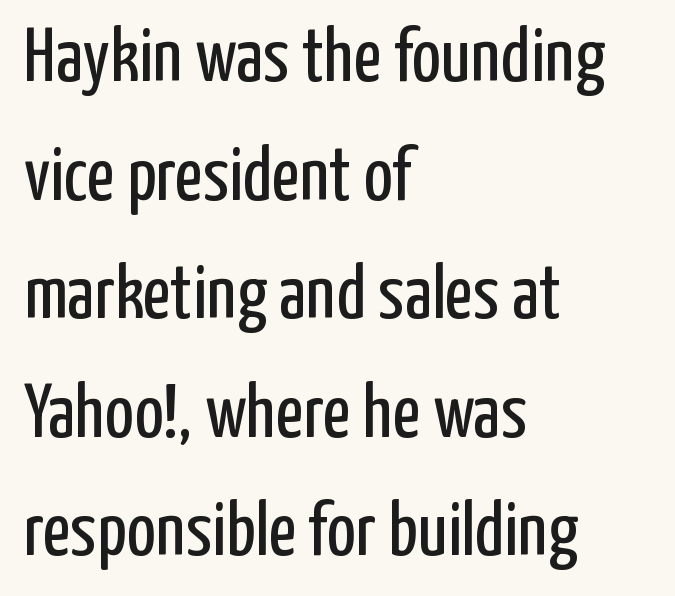
Quick note: not italic, upright. Heft: none added — not bold. The lines are quadded left. In terms of letterform style, serifs are entirely absent.
